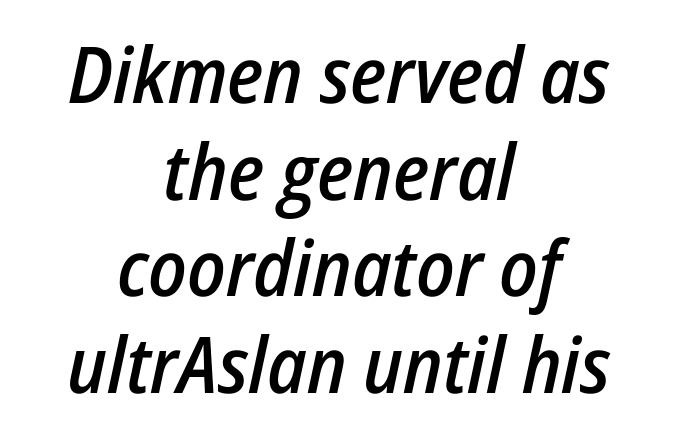
Q: Is the text bold? A: Semi-bold.
Q: Is the text italic (slanted)? A: Yes, it leans right by about 12 degrees.
Q: Is the text underlined? A: No.
Q: How is the paragraph aligned? A: Centered.
Q: Is the spacing between letters normal or unusually wide? A: Normal.
Q: Width (condensed, normal, or wide)? A: Condensed.
Q: Stroke contrast? A: Low.
Q: x-height? A: Medium.
Q: Monospaced? A: No.
